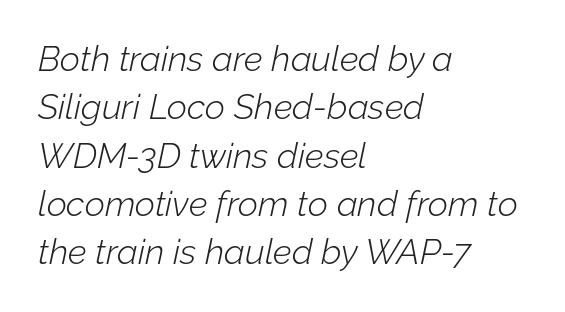
The lettering tilts uniformly, giving the passage an italic look. Heft: none added — not bold. Nothing unusual about the tracking: characters are spaced as the font intends. These lines sit exactly where default settings would place them.
